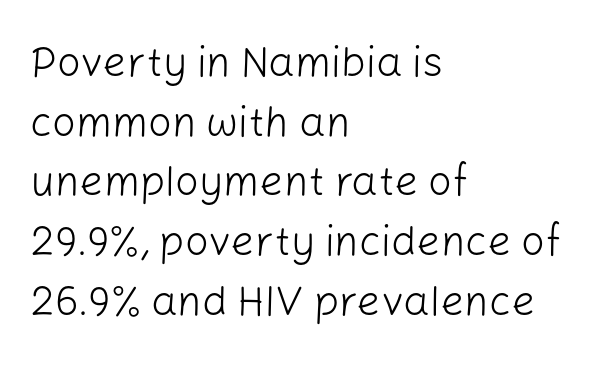
The image shows 42 px light sans-serif type, upright; set left-aligned, normal line spacing (1.42x), normal letter spacing, not underlined; low stroke contrast and a medium x-height.
